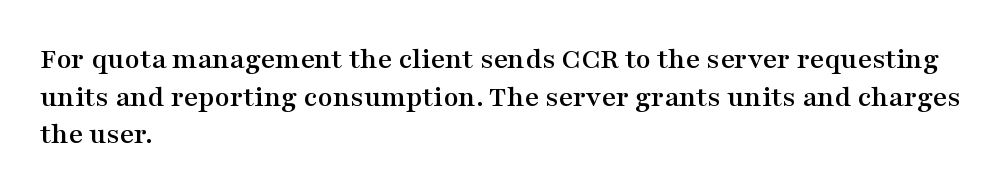
The image shows 31 px wide serif type, upright; set left-aligned, line spacing 1.21x, normal letter spacing, not underlined; medium stroke contrast and a medium x-height.
